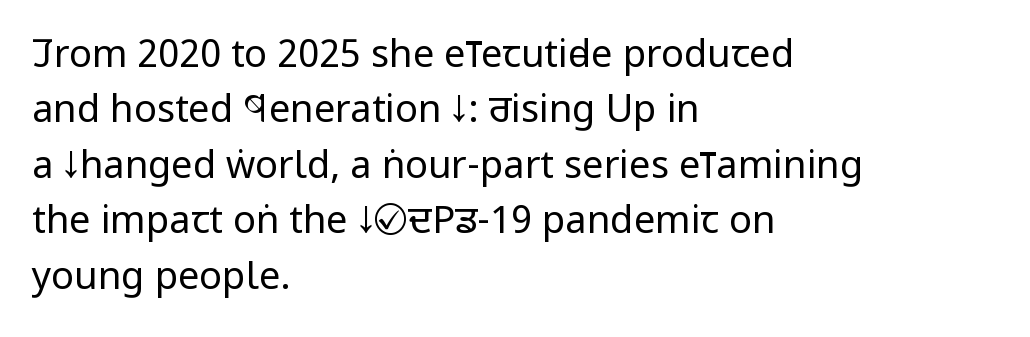
Inter-character spacing is left at the font's built-in metrics. These lines are rendered in a variable-pitch font. The passage is arranged the way most books set body copy — flush left. Every stem runs plumb, perpendicular to the baseline. The zone under the glyphs is completely vacant.
